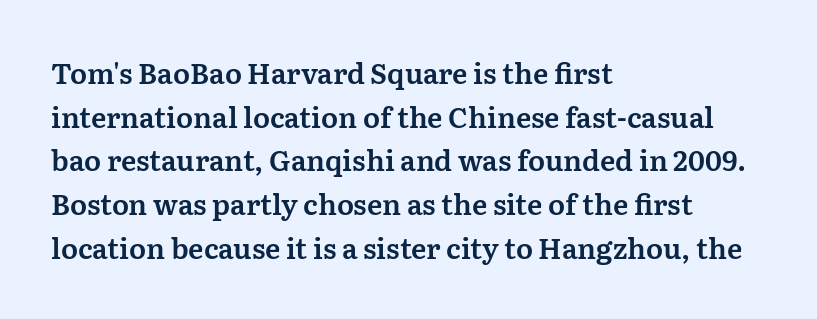
Descender tails drop into unmarked territory. The specimen reads as upright at a glance. The typesetter chose a ragged-right arrangement here. The space between consecutive lines is moderate.
